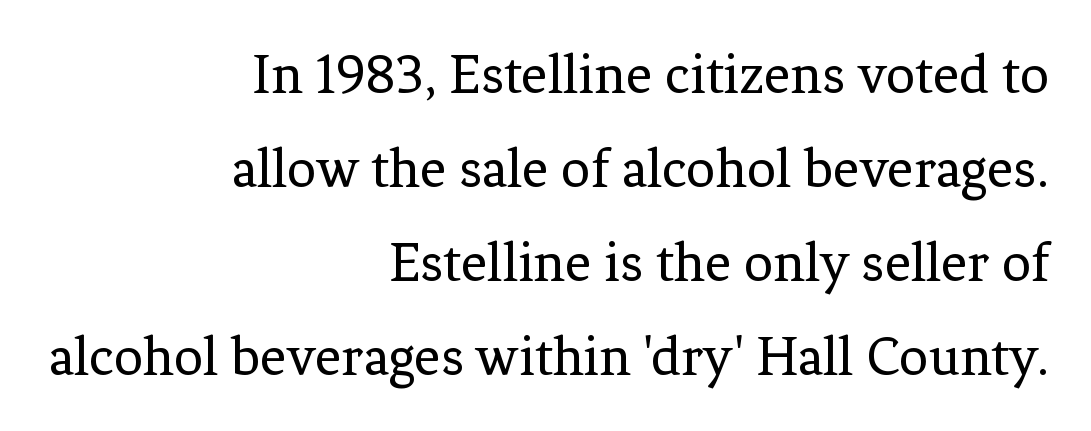
{"serif": "yes", "italic": "no", "bold": "no", "weight": "regular", "width": "normal", "stroke_contrast": "low", "x_height": "medium", "monospaced": "no", "underline": "no", "align": "right", "line_spacing": "normal", "line_spacing_ratio": 1.62, "letter_spacing": "normal", "letter_spacing_em": 0.0, "glyph_px": 58}
